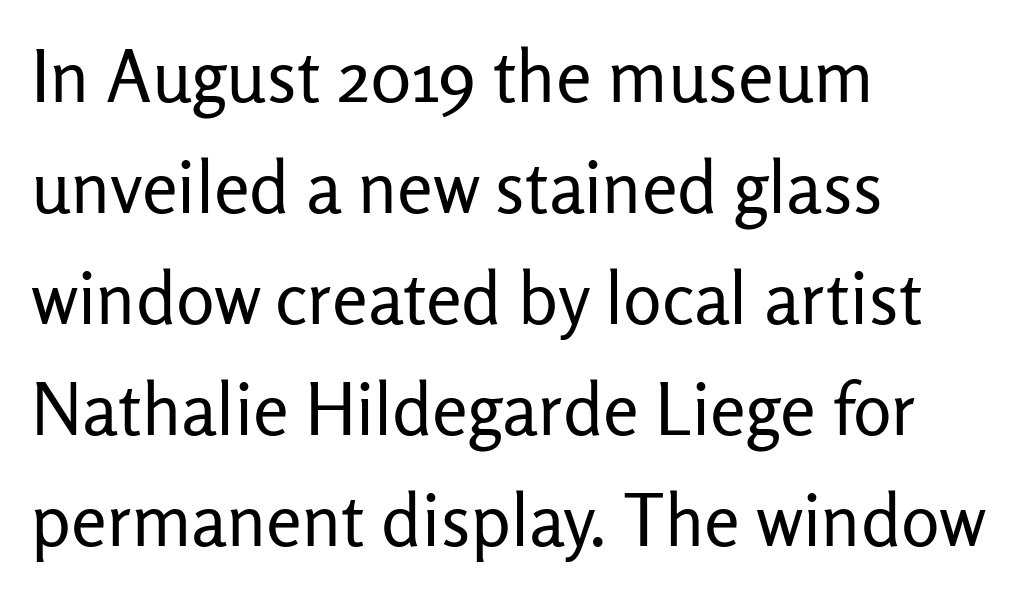
Counters stay open thanks to moderate or lighter strokes. Do the characters align in a grid? No, the font is proportional. Visually the block forms a straight wall on the left and a jagged coastline on the right. Does the type have serifs? No, each stem ends abruptly. Inter-character spacing is left at the font's built-in metrics. Nobody drew a line under any word here.
